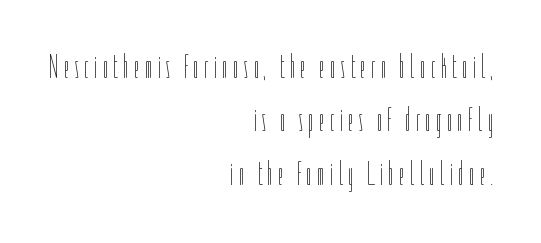
Typeset ragged left — the right edge is the straight one. You could not count columns in this text — the font is proportionally spaced. The space beneath each line is pristine and unruled. The block of text has a typical density, with ordinary space between rows. The typeface has the unassuming heft of standard copy or less. The type sits square on the baseline with zero lean.
